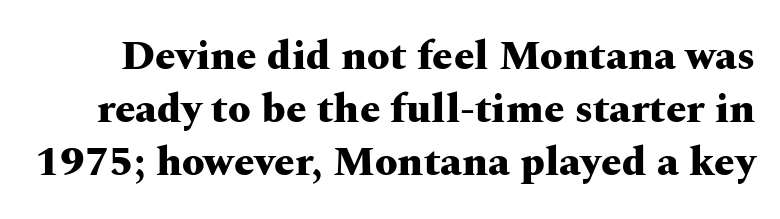
The image shows 41 px heavy, wide serif type, upright; set normal line spacing (1.29x), normal letter spacing, not underlined; medium stroke contrast and a medium x-height.
